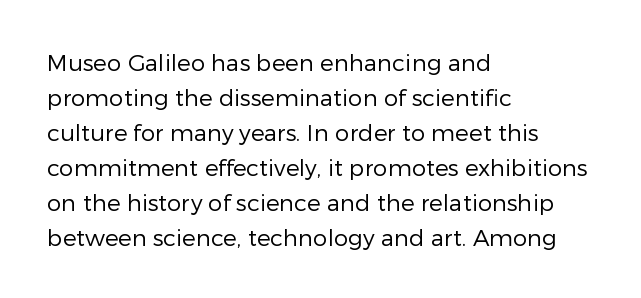
Weight: not bold — regular or lighter. The typesetter chose a ragged-right arrangement here. Each new line begins a customary step beneath the previous one. You could call the tracking neutral — neither tight nor loose. Only glyphs here, with clear space below each row. You can tell it's not italic because the verticals are truly vertical.
